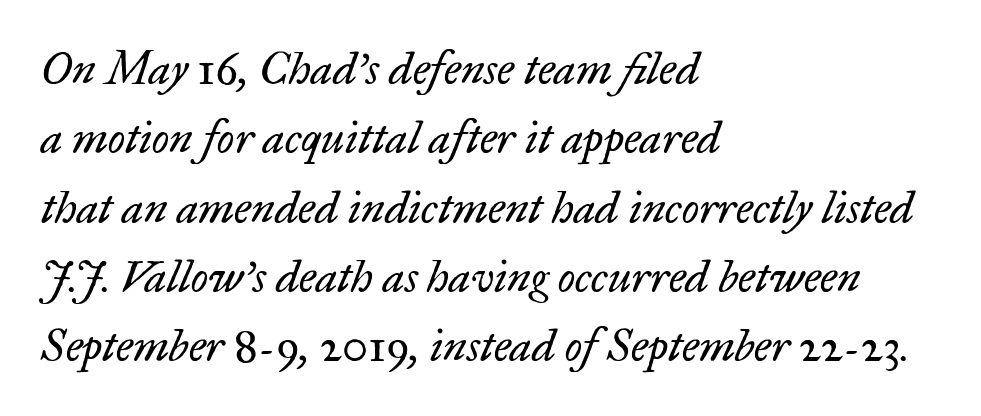
The passage shown leans; its letterforms are oblique. The characters display serif detailing at their extremities. You could call the tracking neutral — neither tight nor loose. This rendering uses left alignment, leaving the right contour irregular. Each stroke keeps to a modest, everyday thickness or less.
